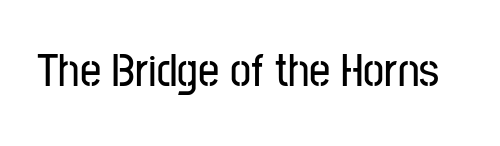
The image shows 47 px condensed sans-serif type, upright; set normal letter spacing, not underlined; low stroke contrast and a medium x-height.
